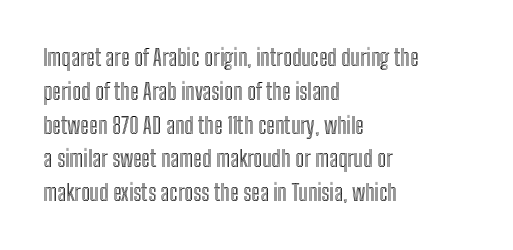
{"italic": "no", "underline": "no", "align": "left", "line_spacing": "normal", "line_spacing_ratio": 1.47, "letter_spacing": "normal", "letter_spacing_em": 0.0, "glyph_px": 23}
